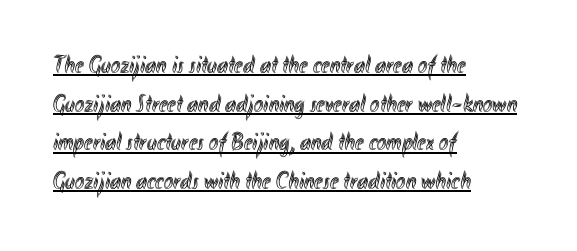
Each line starts at the same left margin while the right side varies. Compared with typical body copy, the letter spacing here is the same. Regarding leading, the lines here are spaced in the standard way. The specimen includes a rule beneath the text block's lines.
